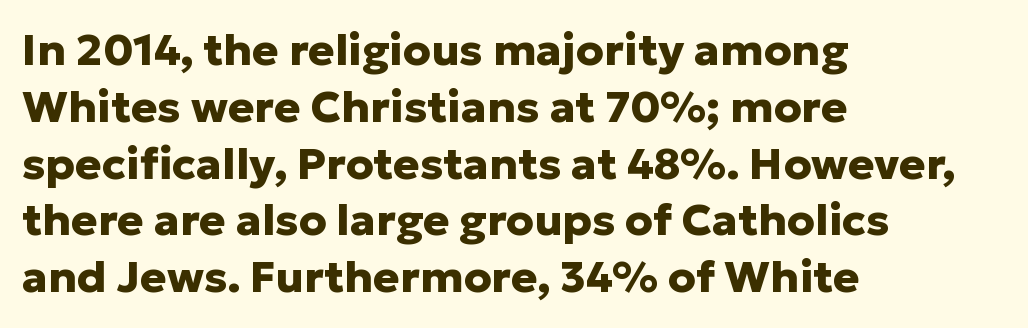
The glyphs are unaccompanied by any horizontal stroke below them. Upright lettering throughout. This sample has the flowing, uneven cadence of proportional lettering. I'd describe the lettering as bold — thick and assertive. This sample uses plain, unmodified letter spacing.
